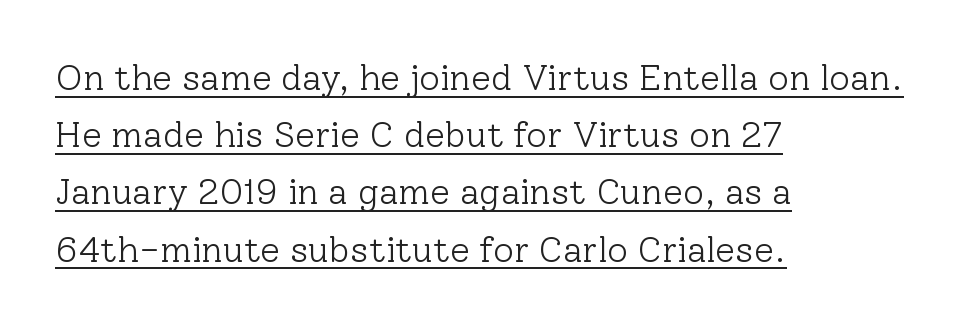
The image shows 36 px light serif type, upright; set left-aligned, normal line spacing (1.59x), normal letter spacing, underlined; low stroke contrast and a medium x-height.
